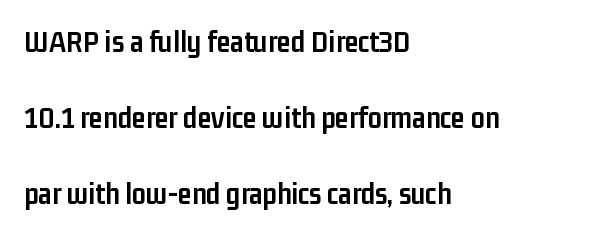
Q: Is the text bold? A: Yes.
Q: Is the text italic (slanted)? A: No, it is upright.
Q: Is the typeface a serif or a sans-serif typeface? A: Sans-serif.
Q: Is the text underlined? A: No.
Q: How is the paragraph aligned? A: Left-aligned.
Q: Is the spacing between letters normal or unusually wide? A: Normal.
Q: Is the spacing between lines tight, normal or loose? A: Loose.
Q: Width (condensed, normal, or wide)? A: Condensed.
Q: Stroke contrast? A: Low.
Q: x-height? A: Medium.
Q: Monospaced? A: No.
